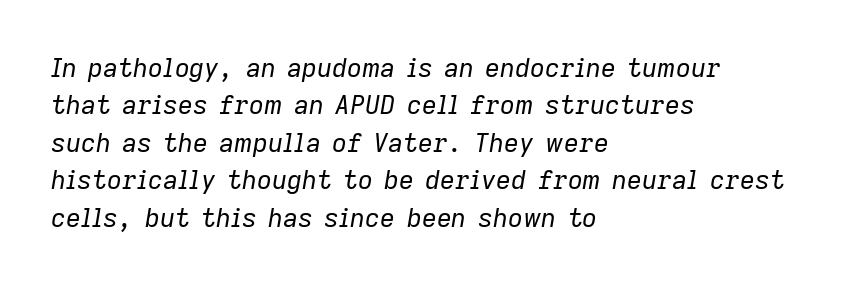
Characters are canted at an angle relative to the baseline's perpendicular. The font is comparable to plain body text, perhaps lighter. The lines are quadded left. Standard letterfit; no display-style spreading of the glyphs. Unmarked baselines from the first word to the last. Each new line begins a customary step beneath the previous one.
